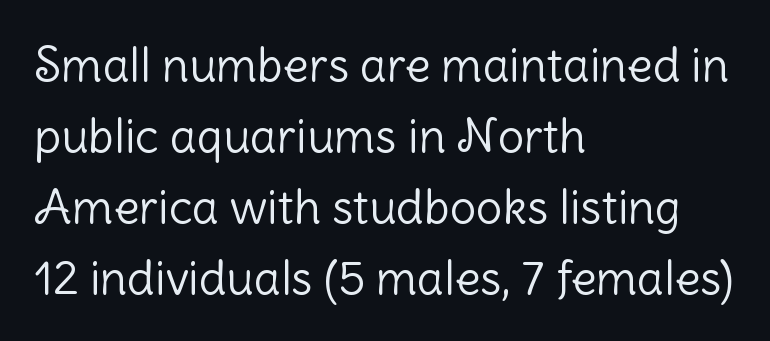
{"serif": "no", "italic": "no", "bold": "no", "weight": "light", "width": "normal", "stroke_contrast": "low", "x_height": "medium", "monospaced": "no", "underline": "no", "align": "left", "line_spacing": "normal", "line_spacing_ratio": 1.51, "letter_spacing": "normal", "letter_spacing_em": 0.0, "glyph_px": 47}
